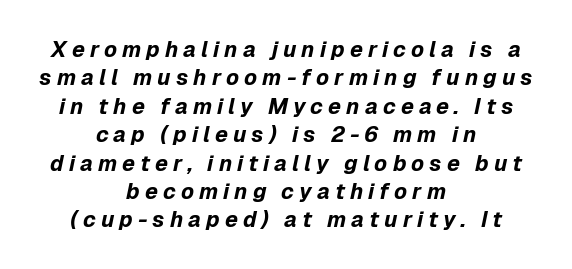
Q: Is the text bold? A: Yes.
Q: Is the text italic (slanted)? A: Yes, it leans right by about 12 degrees.
Q: Is the text underlined? A: No.
Q: How is the paragraph aligned? A: Centered.
Q: Is the spacing between letters normal or unusually wide? A: Unusually wide.
Q: Is the spacing between lines tight, normal or loose? A: Normal.
